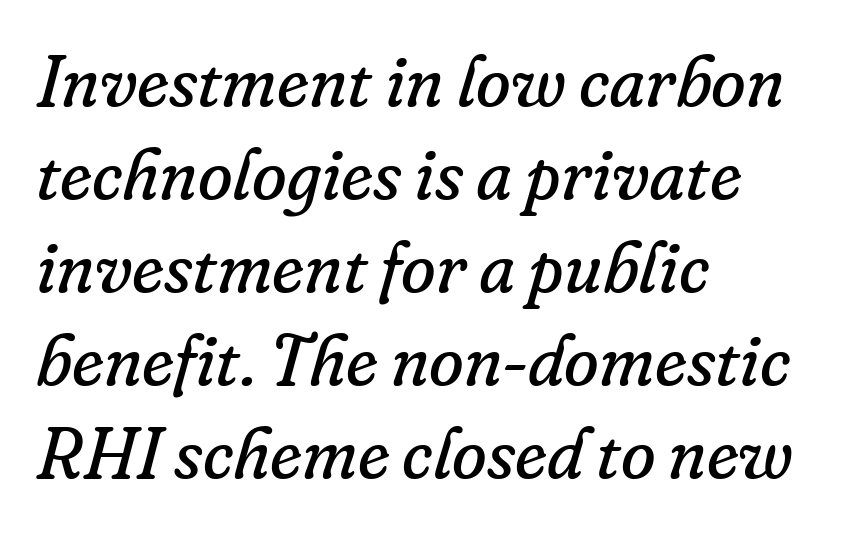
{"serif": "yes", "italic": "yes", "lean": "right", "slant_degrees": 16, "bold": "no", "weight": "regular", "width": "normal", "stroke_contrast": "low", "x_height": "small", "monospaced": "no", "underline": "no", "align": "left", "line_spacing": "normal", "line_spacing_ratio": 1.31, "letter_spacing": "normal", "letter_spacing_em": 0.0, "glyph_px": 71}
